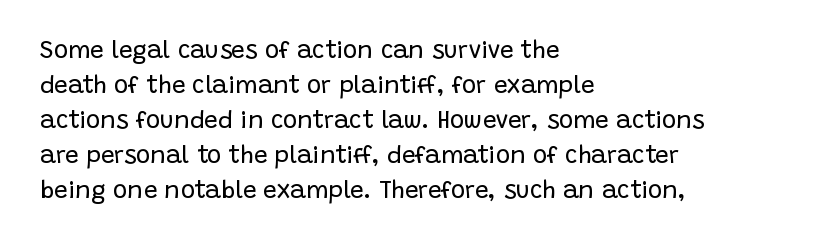
No word sits above an underline. This is the regular roman posture of the typeface. The lines in this sample share a left origin and differ only in where they stop. Successive baselines arrive at the customary interval.
